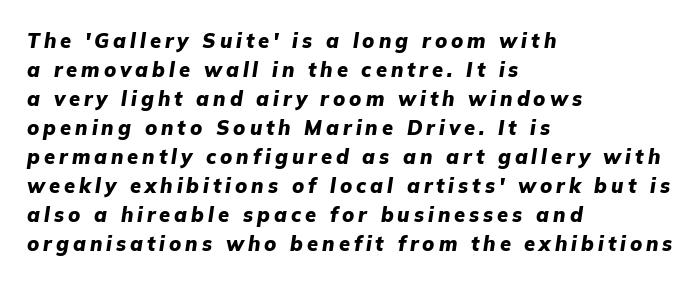
The image shows 20 px bold type, italic (leaning right); set left-aligned, normal line spacing (1.45x), unusually wide letter spacing (+0.2 em), not underlined.
